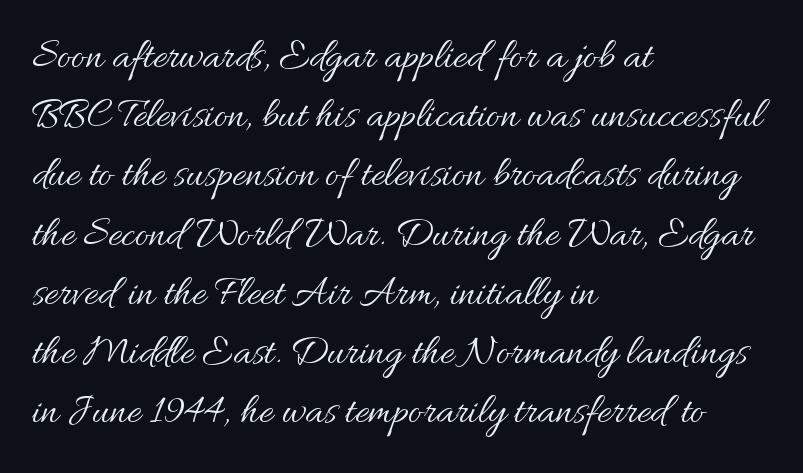
The image shows 42 px regular-weight type; set left-aligned, normal line spacing (1.41x), normal letter spacing, not underlined; medium stroke contrast and a small x-height.
